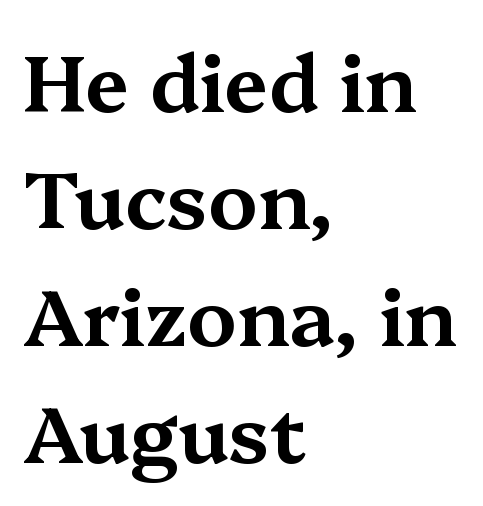
Q: Is the text italic (slanted)? A: No, it is upright.
Q: Is the typeface a serif or a sans-serif typeface? A: Serif.
Q: Is the text underlined? A: No.
Q: How is the paragraph aligned? A: Left-aligned.
Q: Is the spacing between letters normal or unusually wide? A: Normal.
Q: Is the spacing between lines tight, normal or loose? A: Normal.
Q: Width (condensed, normal, or wide)? A: Wide.
Q: Stroke contrast? A: Medium.
Q: x-height? A: Medium.
Q: Monospaced? A: No.
